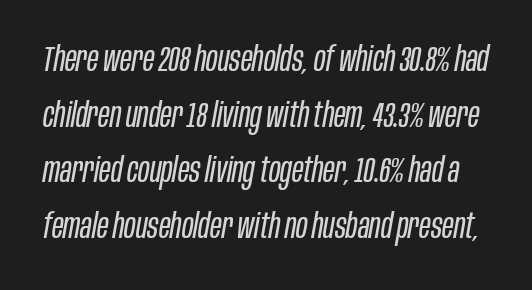
Q: Is the text bold? A: No.
Q: Is the text italic (slanted)? A: Yes, it leans right by about 10 degrees.
Q: Is the text underlined? A: No.
Q: Is the spacing between letters normal or unusually wide? A: Normal.
Q: Is the spacing between lines tight, normal or loose? A: Normal.
Q: Width (condensed, normal, or wide)? A: Condensed.
Q: Stroke contrast? A: Low.
Q: x-height? A: Large.
Q: Monospaced? A: No.
